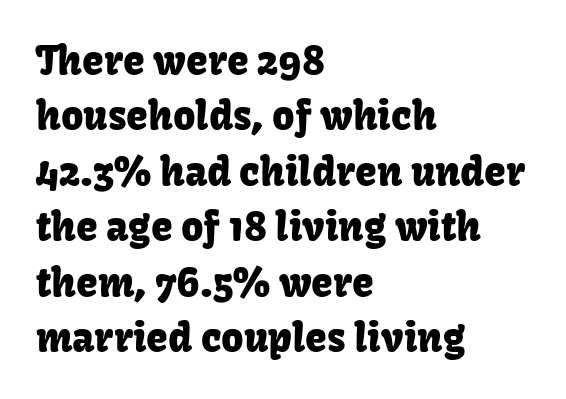
Is this a sans? Yes — the strokes have no serifs. Beneath every word, the page is bare. You can tell it's not italic because the verticals are truly vertical. Alignment: flush left.
